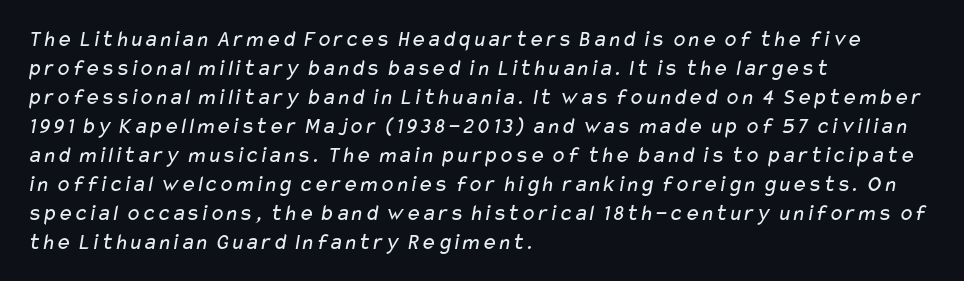
Lines of text with bare space underneath. Stems and bowls with no extra thickness — not bold. The rendering keeps characters at their native spacing. In terms of leading, this rendering sits right in the middle.
